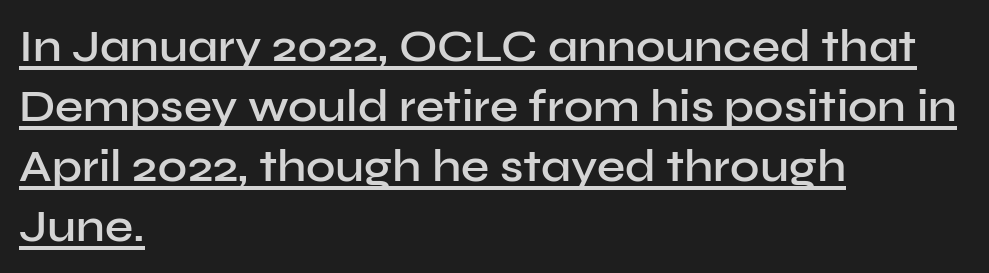
{"serif": "no", "italic": "no", "bold": "semi", "weight": "semibold", "width": "normal", "stroke_contrast": "low", "x_height": "medium", "monospaced": "no", "underline": "yes", "align": "left", "line_spacing": "normal", "line_spacing_ratio": 1.33, "letter_spacing": "normal", "letter_spacing_em": 0.0, "glyph_px": 45}
